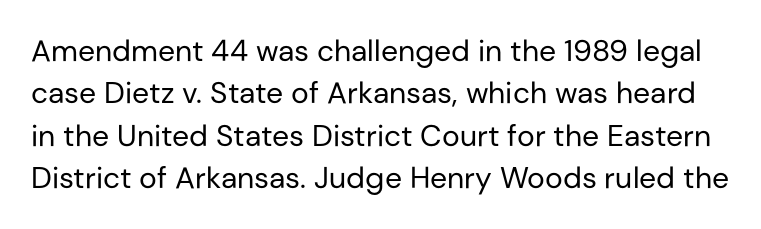
In terms of letterspacing, this is plain default setting. What's the leading like? Ordinary, nothing unusual. The area under the type is left untouched. The letters advance in unequal steps, a hallmark of proportional type.
